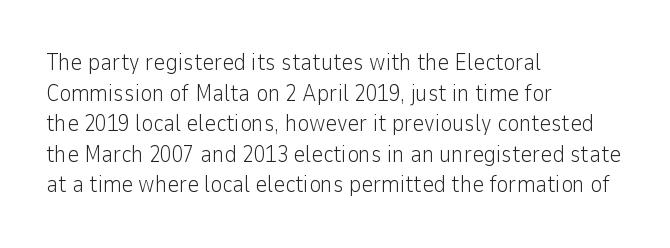
Q: Is the text bold? A: No.
Q: Is the text italic (slanted)? A: No, it is upright.
Q: Is the text underlined? A: No.
Q: How is the paragraph aligned? A: Left-aligned.
Q: Is the spacing between letters normal or unusually wide? A: Normal.
Q: Is the spacing between lines tight, normal or loose? A: Normal.
